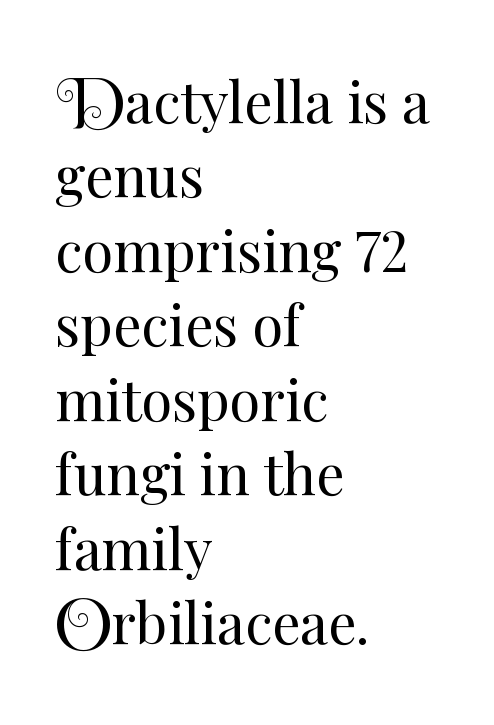
Compared with a centered layout, this one pins lines to the left instead. A typesetter would call this proportional, since set widths differ per character. Tall strokes in this sample are plumb rather than angled. Honestly, the letter spacing is just normal — you wouldn't notice it. This sample keeps an unexceptional amount of space between lines. The string is rendered with underlining switched off.
